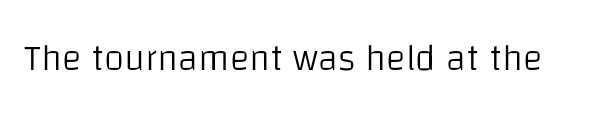
Q: Is the text bold? A: No.
Q: Is the text italic (slanted)? A: No, it is upright.
Q: Is the typeface a serif or a sans-serif typeface? A: Sans-serif.
Q: Is the text underlined? A: No.
Q: Is the spacing between letters normal or unusually wide? A: Normal.
Q: Width (condensed, normal, or wide)? A: Normal.
Q: Stroke contrast? A: Low.
Q: x-height? A: Large.
Q: Monospaced? A: No.
